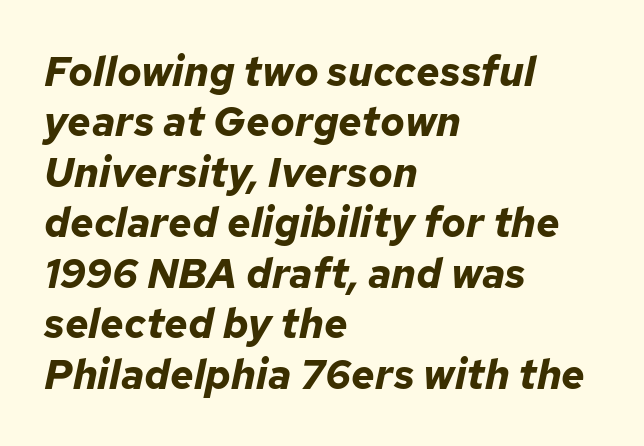
The image shows 41 px bold type, italic (leaning right); set left-aligned, line spacing 1.23x, normal letter spacing, not underlined; low stroke contrast and a medium x-height.
